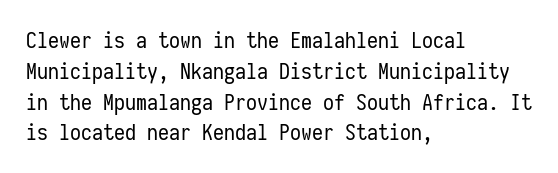
Q: Is the text bold? A: No.
Q: Is the text italic (slanted)? A: No, it is upright.
Q: Is the text underlined? A: No.
Q: How is the paragraph aligned? A: Left-aligned.
Q: Is the spacing between letters normal or unusually wide? A: Normal.
Q: Is the spacing between lines tight, normal or loose? A: Normal.
